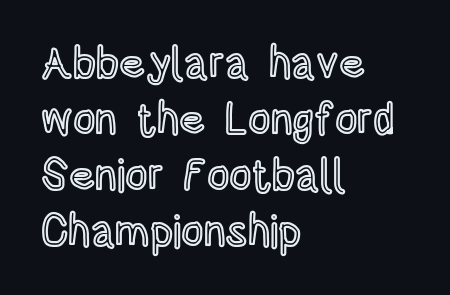
The image shows 44 px condensed type, upright; set left-aligned, normal line spacing (1.27x), normal letter spacing, not underlined; a large x-height.
